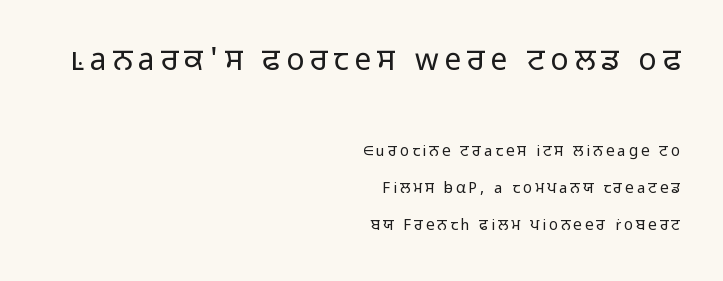
The image shows 30 px light sans-serif type, upright; set right-aligned, loose line spacing (2.49x), unusually wide letter spacing (+0.2 em), not underlined; the first (top) block is 2.0x larger; low stroke contrast and a medium x-height.
